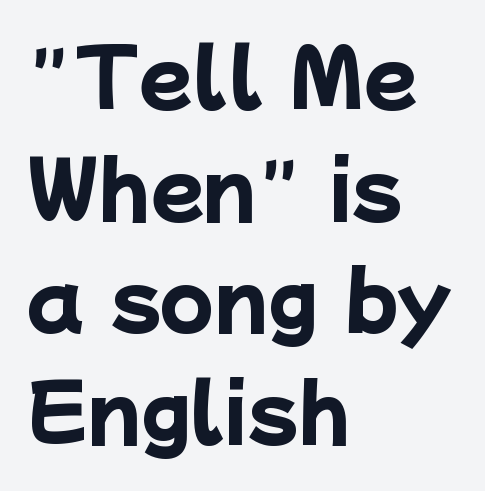
{"serif": "no", "bold": "yes", "weight": "heavy", "width": "normal", "stroke_contrast": "low", "x_height": "medium", "monospaced": "no", "underline": "no", "align": "left", "line_spacing": "normal", "line_spacing_ratio": 1.43, "letter_spacing": "normal", "letter_spacing_em": 0.0, "glyph_px": 78}
